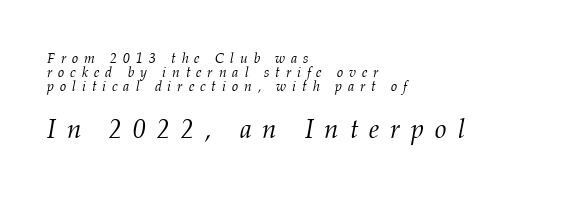
Q: Is the text bold? A: No.
Q: Is the text italic (slanted)? A: Yes, it leans right by about 12 degrees.
Q: Is the text underlined? A: No.
Q: How is the paragraph aligned? A: Left-aligned.
Q: Is the spacing between letters normal or unusually wide? A: Unusually wide.
Q: Is the spacing between lines tight, normal or loose? A: Tight.
Q: Which block of text is set in a larger size, the first (top) or the second (bottom)? A: The second (bottom) one.
